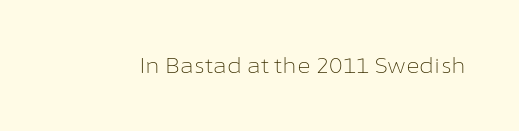
{"italic": "no", "bold": "no", "underline": "no", "letter_spacing": "normal", "letter_spacing_em": 0.0, "glyph_px": 21}
